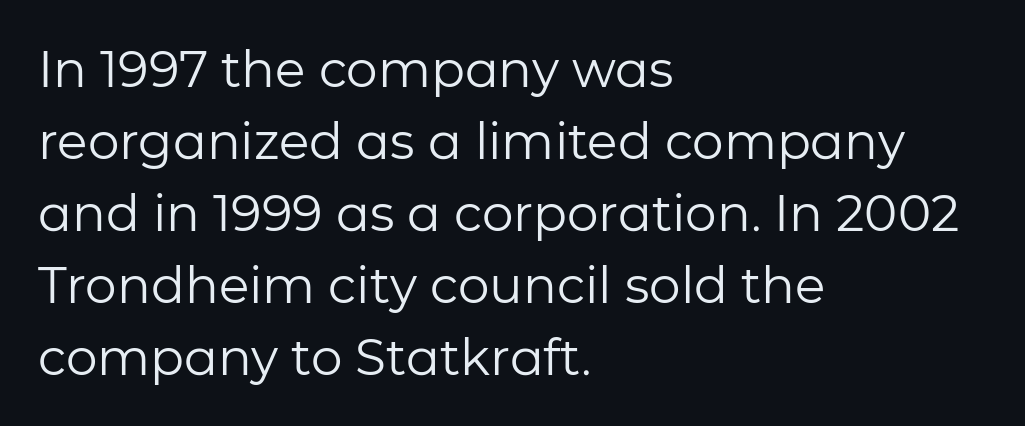
The image shows 50 px regular-weight sans-serif type, upright; set left-aligned, normal line spacing (1.44x), normal letter spacing, not underlined; low stroke contrast and a medium x-height.
